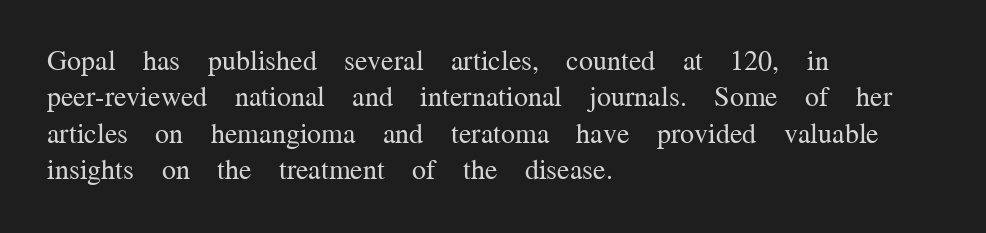
Honestly, there is no underline to notice here at all. When letters stand straight like this, we call the style roman or upright. The face used here is proportionally spaced, like ordinary book or web type. The horizontal fit of the characters is conventional and even. This reads as an unemphasized weight, regular at the heaviest. Summary of vertical rhythm: regular, with standard interline spacing.
